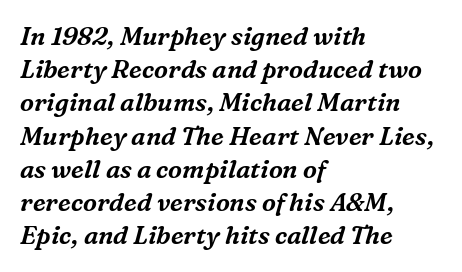
How would I describe the line gaps? Plain and ordinary. The typography opts for an oblique posture over an upright one. The strip under each line holds only bare page. These lines stack with their left ends in a neat column. The face used here is rendered with its standard letterfit.
